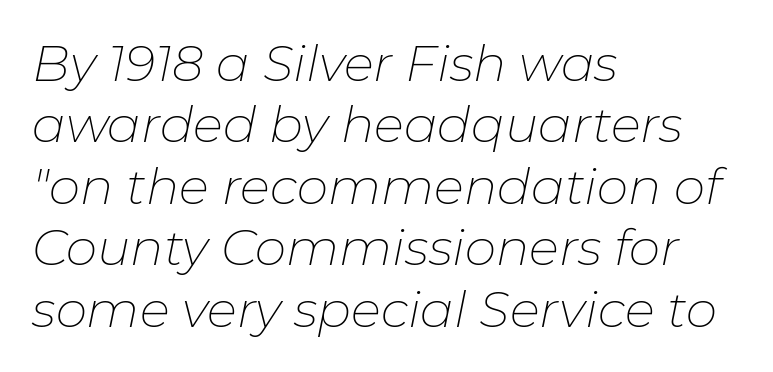
Q: Is the text bold? A: No.
Q: Is the text italic (slanted)? A: Yes, it leans right by about 11 degrees.
Q: Is the text underlined? A: No.
Q: How is the paragraph aligned? A: Left-aligned.
Q: Is the spacing between letters normal or unusually wide? A: Normal.
Q: Width (condensed, normal, or wide)? A: Normal.
Q: Stroke contrast? A: Low.
Q: x-height? A: Medium.
Q: Monospaced? A: No.
